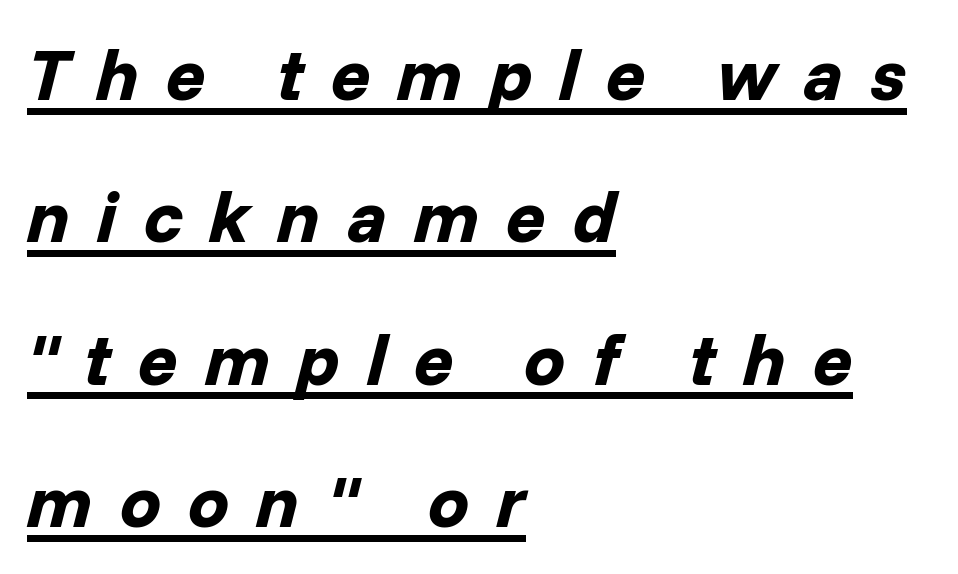
Q: Is the text bold? A: Yes.
Q: Is the text italic (slanted)? A: Yes, it leans right by about 14 degrees.
Q: Is the text underlined? A: Yes.
Q: How is the paragraph aligned? A: Left-aligned.
Q: Is the spacing between letters normal or unusually wide? A: Unusually wide.
Q: Is the spacing between lines tight, normal or loose? A: Loose.
Q: Width (condensed, normal, or wide)? A: Normal.
Q: Stroke contrast? A: Low.
Q: x-height? A: Medium.
Q: Monospaced? A: No.
